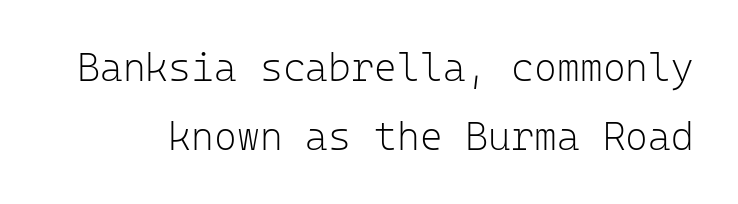
The image shows 39 px light sans-serif type, upright, monospaced; set line spacing 1.76x, normal letter spacing, not underlined; low stroke contrast and a medium x-height.
